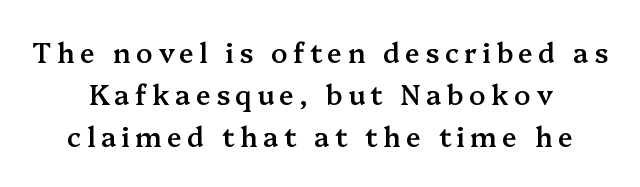
Alignment: centered. Does the weight exceed regular? Yes, but only to semibold. Italic: no, the glyphs are upright roman. The baseline area is clear. Tracking value appears strongly positive — letters spread wide.
